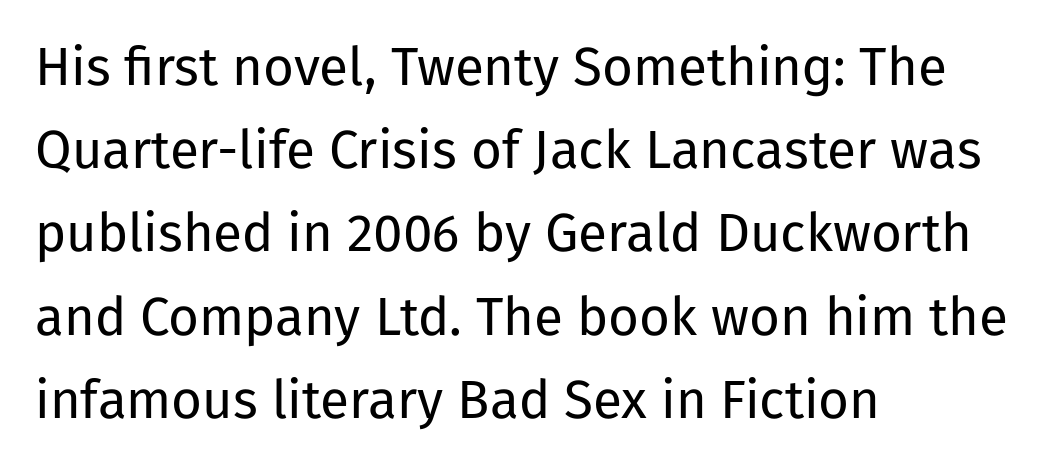
Q: Is the text bold? A: No.
Q: Is the text italic (slanted)? A: No, it is upright.
Q: Is the typeface a serif or a sans-serif typeface? A: Sans-serif.
Q: Is the text underlined? A: No.
Q: How is the paragraph aligned? A: Left-aligned.
Q: Is the spacing between letters normal or unusually wide? A: Normal.
Q: Is the spacing between lines tight, normal or loose? A: Normal.
Q: Width (condensed, normal, or wide)? A: Normal.
Q: Stroke contrast? A: Low.
Q: x-height? A: Medium.
Q: Monospaced? A: No.
